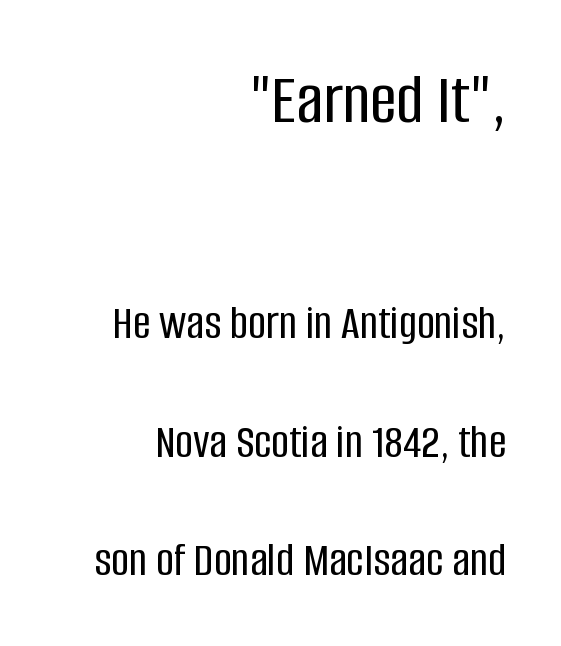
Q: Is the text italic (slanted)? A: No, it is upright.
Q: Is the typeface a serif or a sans-serif typeface? A: Sans-serif.
Q: Is the text underlined? A: No.
Q: How is the paragraph aligned? A: Right-aligned.
Q: Is the spacing between letters normal or unusually wide? A: Normal.
Q: Is the spacing between lines tight, normal or loose? A: Loose.
Q: Which block of text is set in a larger size, the first (top) or the second (bottom)? A: The first (top) one.
Q: Width (condensed, normal, or wide)? A: Condensed.
Q: Stroke contrast? A: Low.
Q: x-height? A: Large.
Q: Monospaced? A: No.
